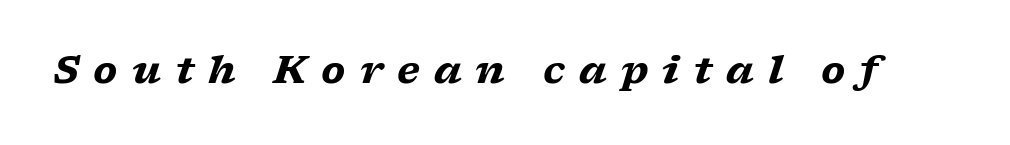
The image shows 38 px heavy, wide serif type, italic (leaning right); set unusually wide letter spacing (+0.37 em), not underlined; low stroke contrast and a medium x-height.
